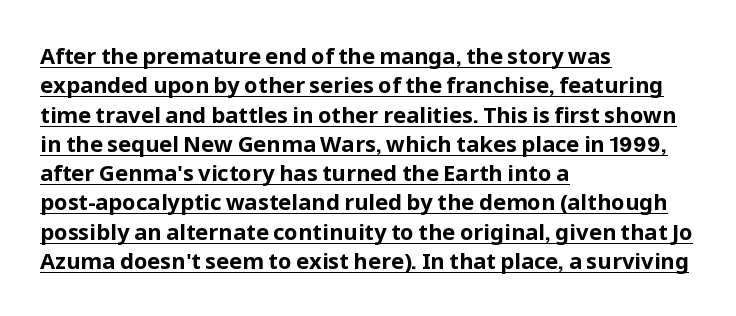
Leftover space on each line is placed entirely after the last word. Tracking value appears to be zero — textbook default spacing. A baseline rule has been typeset under these characters. Stroke thickness is high; the sample reads as a true bold. You can tell it's not italic because the verticals are truly vertical.
